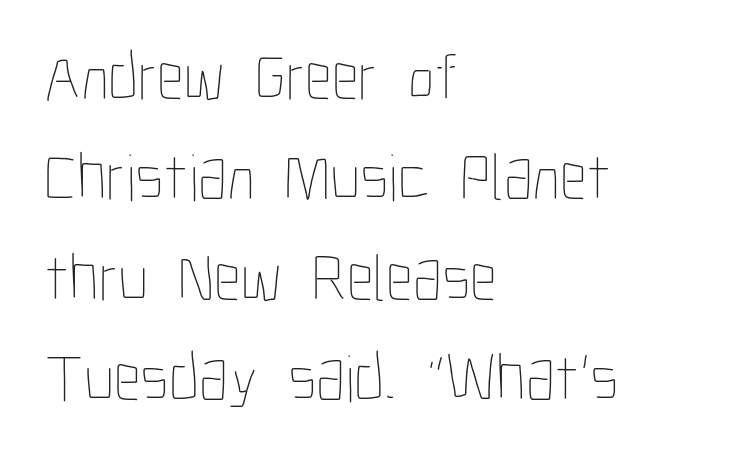
Q: Is the text bold? A: No.
Q: Is the text italic (slanted)? A: No, it is upright.
Q: Is the text underlined? A: No.
Q: How is the paragraph aligned? A: Left-aligned.
Q: Is the spacing between letters normal or unusually wide? A: Normal.
Q: Is the spacing between lines tight, normal or loose? A: Normal.
Q: Width (condensed, normal, or wide)? A: Condensed.
Q: Stroke contrast? A: Low.
Q: x-height? A: Medium.
Q: Monospaced? A: No.
